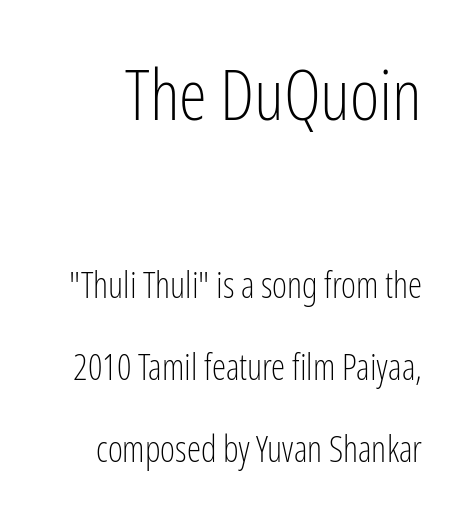
Q: Is the text bold? A: No.
Q: Is the text italic (slanted)? A: No, it is upright.
Q: Is the typeface a serif or a sans-serif typeface? A: Sans-serif.
Q: Is the text underlined? A: No.
Q: How is the paragraph aligned? A: Right-aligned.
Q: Is the spacing between letters normal or unusually wide? A: Normal.
Q: Is the spacing between lines tight, normal or loose? A: Loose.
Q: Which block of text is set in a larger size, the first (top) or the second (bottom)? A: The first (top) one.
Q: Width (condensed, normal, or wide)? A: Condensed.
Q: Stroke contrast? A: Low.
Q: x-height? A: Medium.
Q: Monospaced? A: No.
